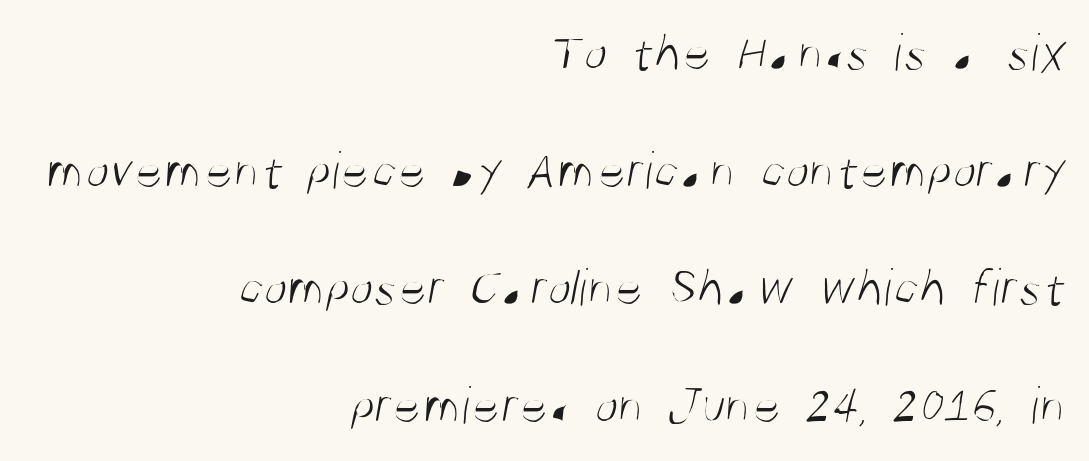
Check the space under the baseline: it is left empty. Ink coverage per letter is moderate at most. Notice how the passage keeps a crisp vertical edge on the right only. The letters advance in unequal steps, a hallmark of proportional type.
